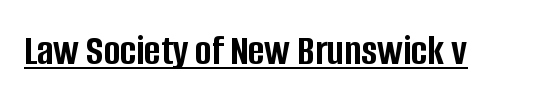
The face used here is proportionally spaced, like ordinary book or web type. Each line of the rendering has a horizontal stroke beneath the glyphs. Honestly, the letter spacing is just normal — you wouldn't notice it. These lines are composed in type without serifs. Tall strokes in this sample are plumb rather than angled.
